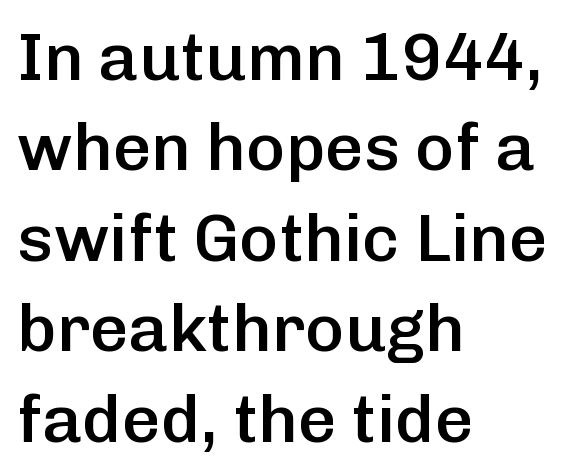
Honestly, the letter spacing is just normal — you wouldn't notice it. You could not count columns in this text — the font is proportionally spaced. A typesetter would mark this as roman, not italic. Each glyph is drawn with semibold strokes, heavier than normal yet not fully bold. A typesetter would label this face a sans. The rows are spaced the way most documents space them.
